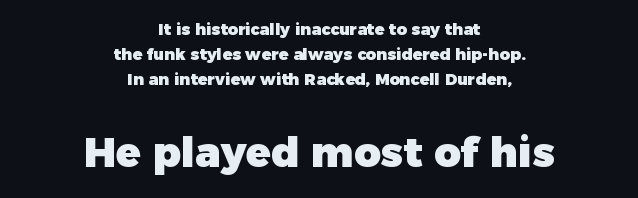
Q: Is the text bold? A: Yes.
Q: Is the text italic (slanted)? A: No, it is upright.
Q: Is the typeface a serif or a sans-serif typeface? A: Sans-serif.
Q: Is the text underlined? A: No.
Q: How is the paragraph aligned? A: Centered.
Q: Is the spacing between letters normal or unusually wide? A: Normal.
Q: Is the spacing between lines tight, normal or loose? A: Normal.
Q: Which block of text is set in a larger size, the first (top) or the second (bottom)? A: The second (bottom) one.
Q: Width (condensed, normal, or wide)? A: Normal.
Q: Stroke contrast? A: Low.
Q: x-height? A: Medium.
Q: Monospaced? A: No.
